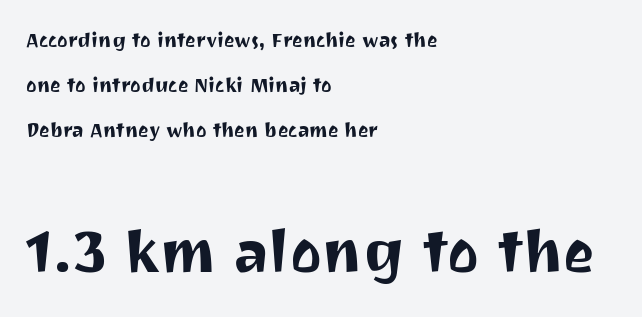
The image shows 60 px sans-serif type, upright; set left-aligned, loose line spacing (2.26x), normal letter spacing, not underlined; the second (bottom) block is 3.0x larger; medium stroke contrast and a medium x-height.
